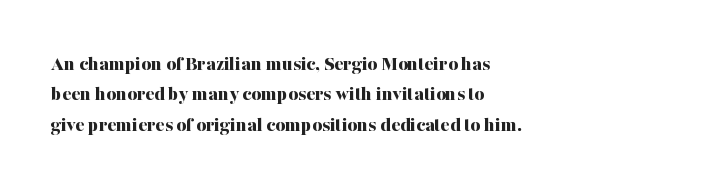
The image shows 21 px bold type, upright; set left-aligned, normal line spacing (1.45x), normal letter spacing, not underlined.
